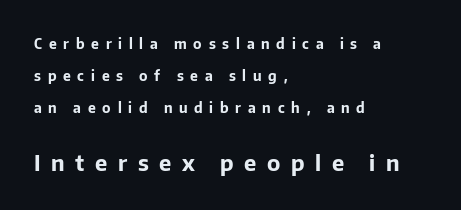
The image shows 22 px bold type, upright; set left-aligned, loose line spacing (2.29x), unusually wide letter spacing (+0.48 em), not underlined; the second (bottom) block is 1.57x larger.
